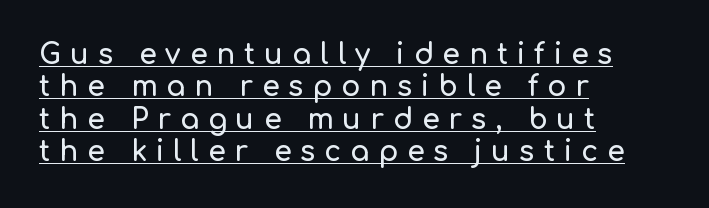
Q: Is the text italic (slanted)? A: No, it is upright.
Q: Is the typeface a serif or a sans-serif typeface? A: Sans-serif.
Q: Is the text underlined? A: Yes.
Q: How is the paragraph aligned? A: Left-aligned.
Q: Is the spacing between letters normal or unusually wide? A: Unusually wide.
Q: Width (condensed, normal, or wide)? A: Normal.
Q: Stroke contrast? A: Low.
Q: x-height? A: Medium.
Q: Monospaced? A: No.
